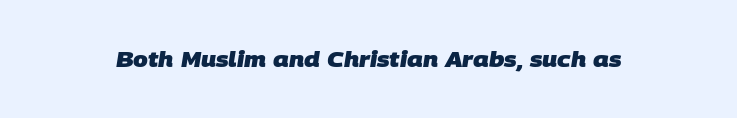
{"bold": "yes", "underline": "no", "letter_spacing": "normal", "letter_spacing_em": 0.0, "glyph_px": 21}
